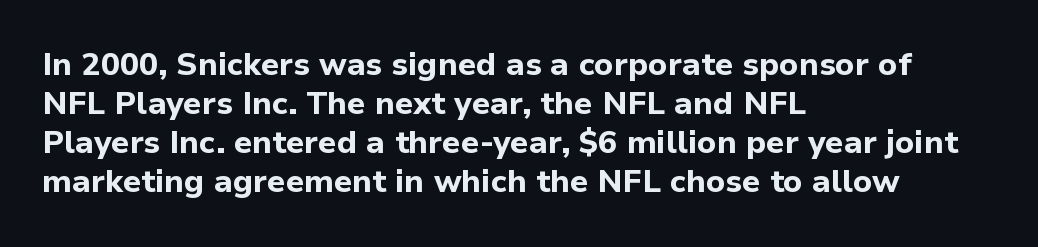
Casual observation: everything's shoved over to the left. Looks like regular typesetting: each glyph gets only the width it needs. Typographically, this falls in the sans-serif category. This is heavy type, rendered in bold. Every stem runs plumb, perpendicular to the baseline. Glance below the letters and you will spot only blank space.
